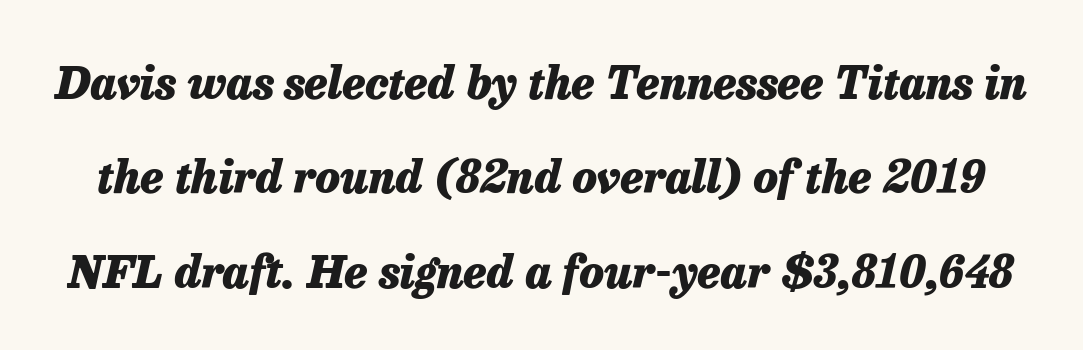
The image shows 45 px heavy type, italic (leaning right); set loose line spacing (2.1x), normal letter spacing, not underlined; low stroke contrast and a medium x-height.
